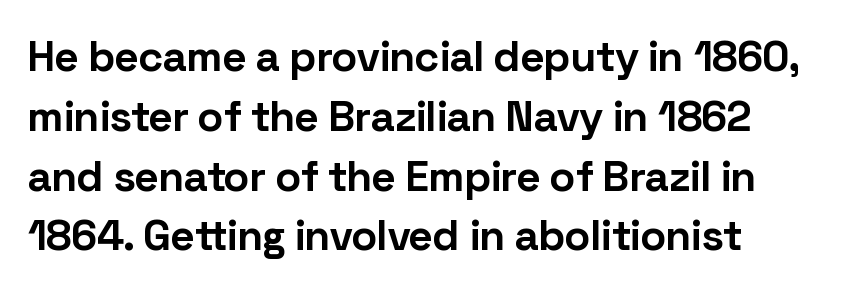
The image shows 43 px bold sans-serif type, upright; set left-aligned, normal line spacing (1.39x), normal letter spacing, not underlined; low stroke contrast and a medium x-height.
